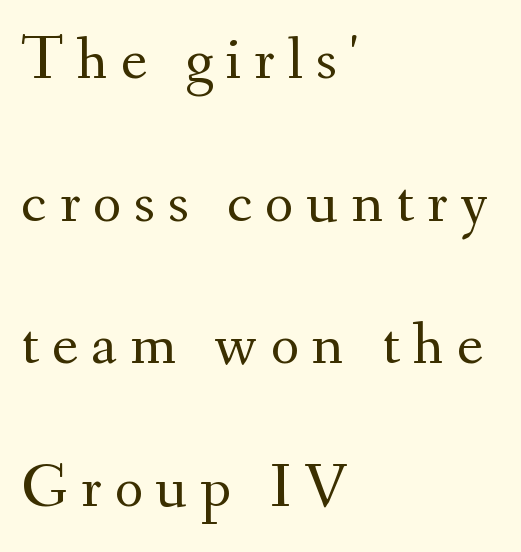
The image shows 62 px regular-weight serif type, upright; set left-aligned, loose line spacing (2.3x), unusually wide letter spacing (+0.21 em), not underlined; medium stroke contrast and a small x-height.
